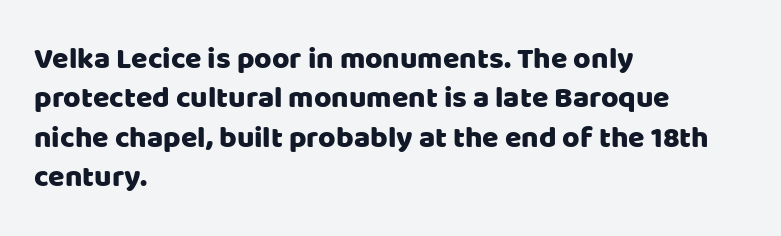
Q: Is the text italic (slanted)? A: No, it is upright.
Q: Is the typeface a serif or a sans-serif typeface? A: Sans-serif.
Q: Is the text underlined? A: No.
Q: How is the paragraph aligned? A: Left-aligned.
Q: Is the spacing between letters normal or unusually wide? A: Normal.
Q: Is the spacing between lines tight, normal or loose? A: Normal.
Q: Width (condensed, normal, or wide)? A: Normal.
Q: Stroke contrast? A: Low.
Q: x-height? A: Large.
Q: Monospaced? A: No.
